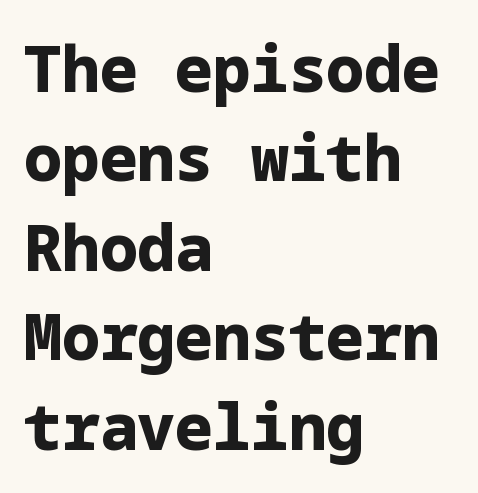
The image shows 63 px bold sans-serif type, upright; set left-aligned, normal line spacing (1.42x), normal letter spacing, not underlined; low stroke contrast and a medium x-height.
